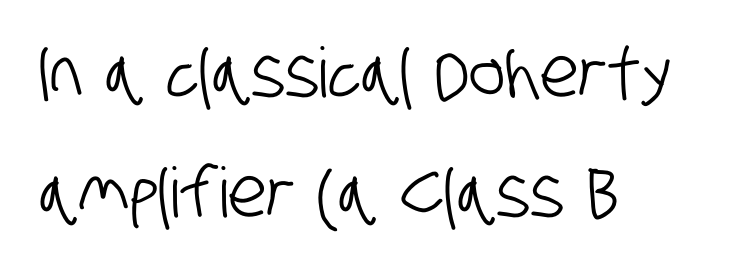
The space beneath each line is pristine and unruled. Layout note: lines flush left. Character widths vary here, with narrow letters taking less room than wide ones. Short note: letters normally spaced.
